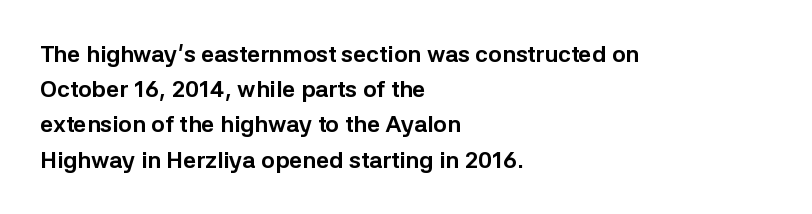
The image shows 23 px bold type, upright; set left-aligned, normal line spacing (1.53x), normal letter spacing, not underlined.
